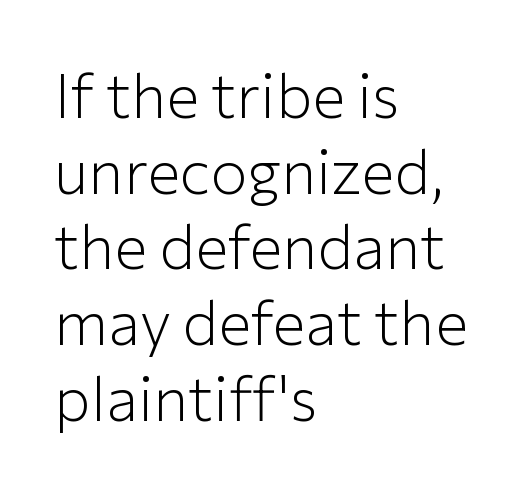
{"serif": "no", "italic": "no", "bold": "no", "weight": "light", "width": "normal", "stroke_contrast": "low", "x_height": "medium", "monospaced": "no", "underline": "no", "align": "left", "line_spacing_ratio": 1.22, "letter_spacing": "normal", "letter_spacing_em": 0.0, "glyph_px": 62}
